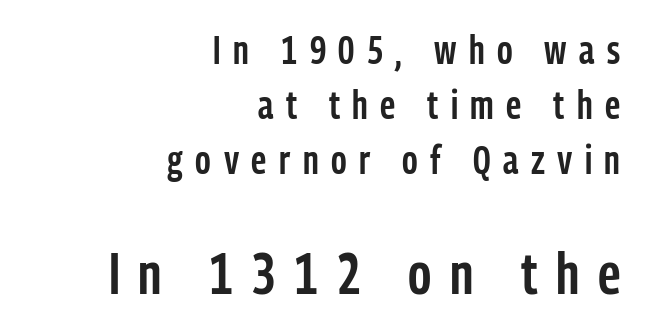
Q: Is the text bold? A: Semi-bold.
Q: Is the text italic (slanted)? A: No, it is upright.
Q: Is the typeface a serif or a sans-serif typeface? A: Sans-serif.
Q: Is the text underlined? A: No.
Q: How is the paragraph aligned? A: Right-aligned.
Q: Is the spacing between letters normal or unusually wide? A: Unusually wide.
Q: Is the spacing between lines tight, normal or loose? A: Normal.
Q: Which block of text is set in a larger size, the first (top) or the second (bottom)? A: The second (bottom) one.
Q: Width (condensed, normal, or wide)? A: Condensed.
Q: Stroke contrast? A: Low.
Q: x-height? A: Medium.
Q: Monospaced? A: No.
